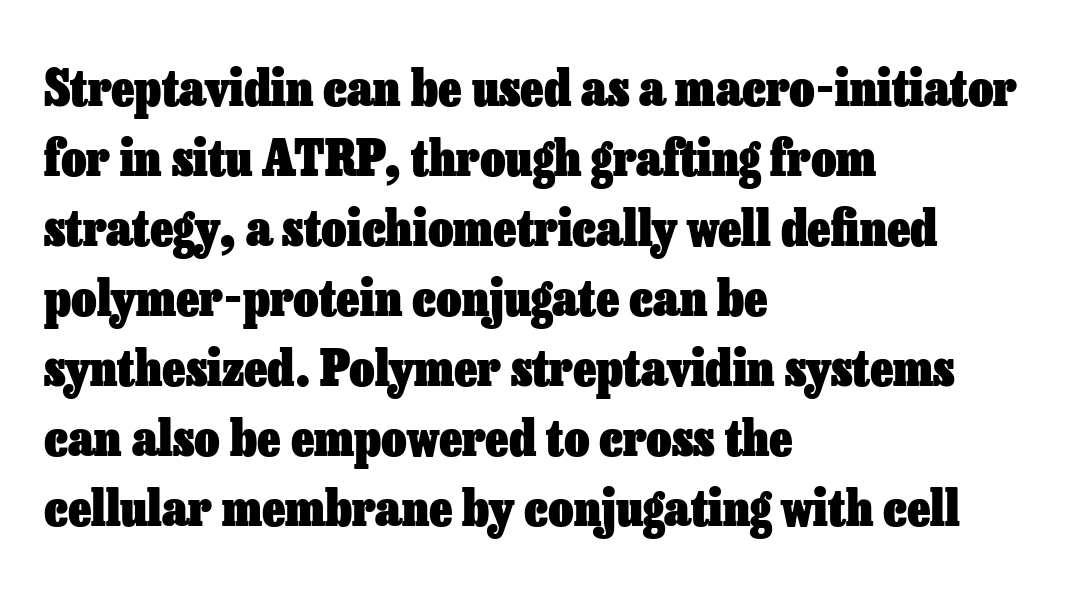
The words here are not underlined. What stands out about the letter spacing? Nothing — it is the standard amount. Note the varied advance widths — an 'i' is clearly narrower than an 'm'. The rows are spaced the way most documents space them. It's the straight-up-and-down kind of type.
